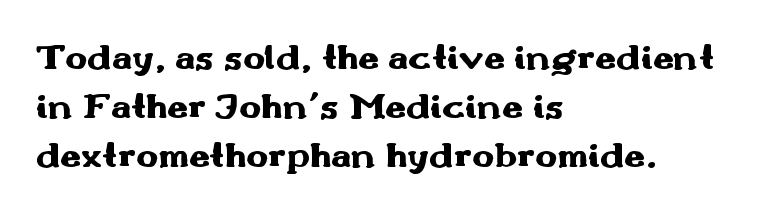
Weight: bold. One-word summary of the alignment: left. Check the space under the baseline: it is left empty. Looks like regular typesetting: each glyph gets only the width it needs. Rows of type keep a routine distance in the vertical direction. There is no visible air inserted between adjacent glyphs.
